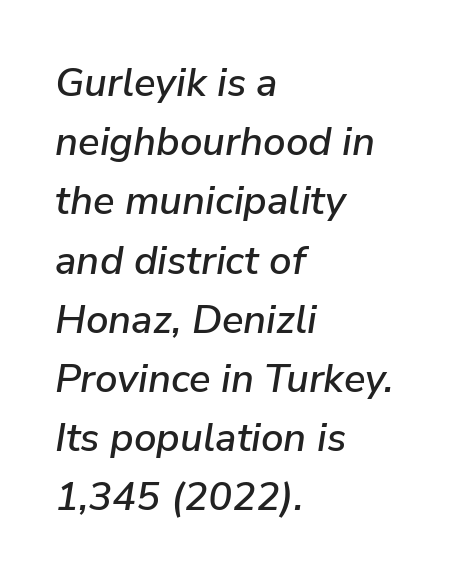
The space between consecutive lines is moderate. The rag falls on the right side of this text block. Look at the tracking — it's just the regular setting, nothing added. These lines are rendered in a variable-pitch font.
